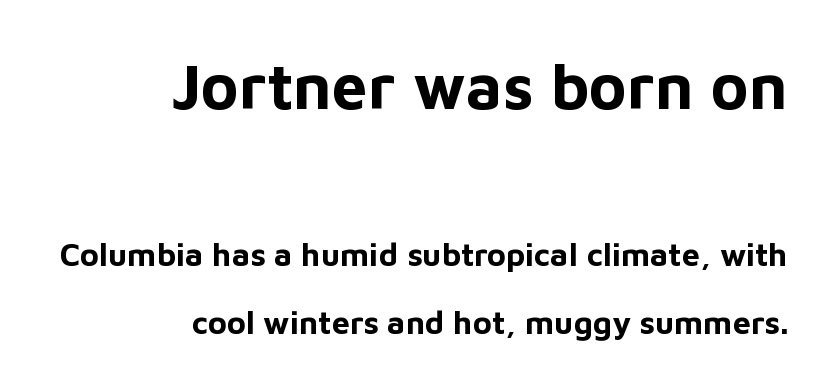
The face used here has the dense, thick strokes of a bold. The passage shown has conventional tracking throughout. Lines of text with bare space underneath. Which of the two is more prominent by size? The first, at the top.
